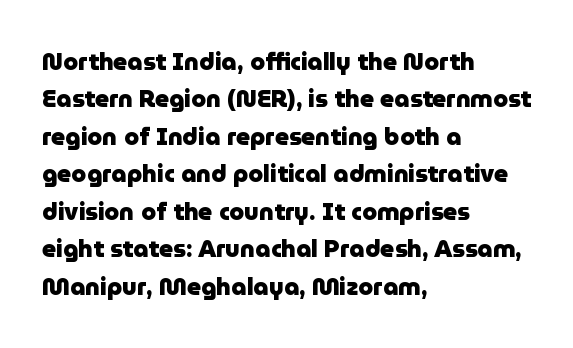
Q: Is the text bold? A: Yes.
Q: Is the text italic (slanted)? A: No, it is upright.
Q: Is the text underlined? A: No.
Q: How is the paragraph aligned? A: Left-aligned.
Q: Is the spacing between letters normal or unusually wide? A: Normal.
Q: Is the spacing between lines tight, normal or loose? A: Normal.
